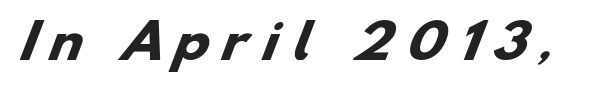
The image shows 46 px heavy, wide sans-serif type; set unusually wide letter spacing (+0.31 em), not underlined; low stroke contrast and a small x-height.
